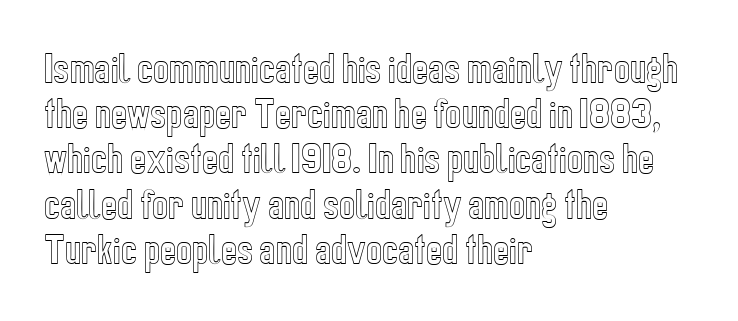
Rendered with straight, roman letterforms. Spacing verdict: proportional, widths tailored to each character. Look at the tracking — it's just the regular setting, nothing added. Regarding leading, the lines here are spaced in the standard way. Descenders are the only things crossing below the line.
